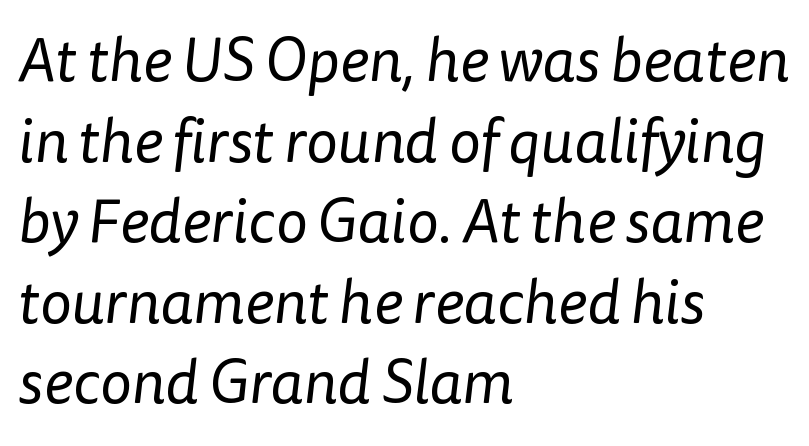
Q: Is the text bold? A: No.
Q: Is the typeface a serif or a sans-serif typeface? A: Sans-serif.
Q: Is the text underlined? A: No.
Q: How is the paragraph aligned? A: Left-aligned.
Q: Is the spacing between letters normal or unusually wide? A: Normal.
Q: Is the spacing between lines tight, normal or loose? A: Normal.
Q: Width (condensed, normal, or wide)? A: Normal.
Q: Stroke contrast? A: Low.
Q: x-height? A: Medium.
Q: Monospaced? A: No.
